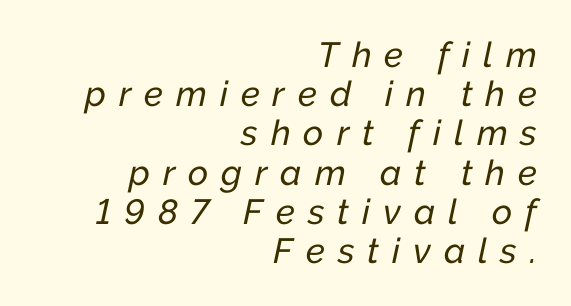
The glyphs are unaccompanied by any horizontal stroke below them. Quick note: italic. The block of text is dense from top to bottom, with scant space between rows. The rendering uses natural spacing where letterforms have individual widths. Layout note: lines flush right.
